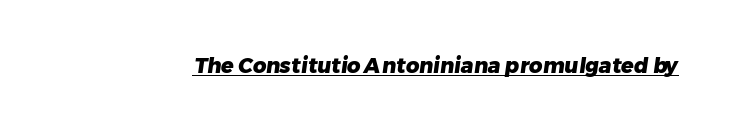
The image shows 21 px bold type; set normal letter spacing, underlined.
